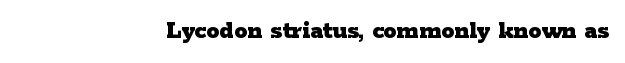
Rendered with straight, roman letterforms. Does the copy run flush right? Yes — the right margin is perfectly even. The specimen omits any rule beneath the text block's lines. Tracking value appears to be zero — textbook default spacing.
